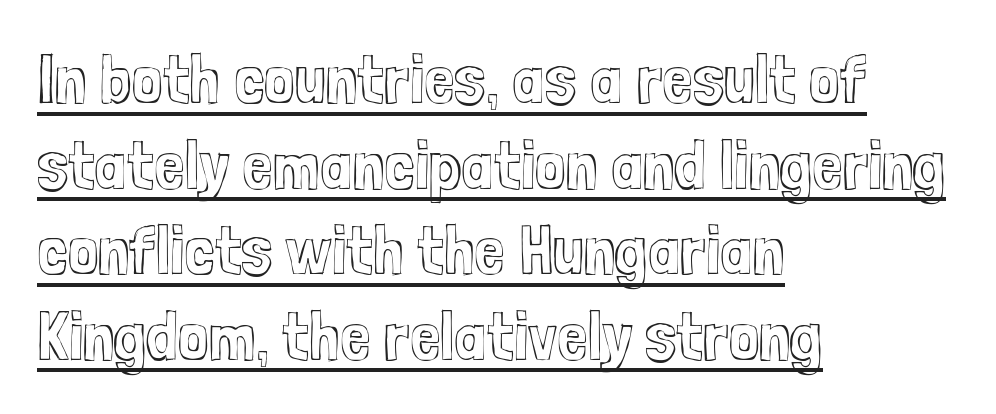
Q: Is the text italic (slanted)? A: No, it is upright.
Q: Is the text underlined? A: Yes.
Q: How is the paragraph aligned? A: Left-aligned.
Q: Is the spacing between letters normal or unusually wide? A: Normal.
Q: Width (condensed, normal, or wide)? A: Condensed.
Q: x-height? A: Medium.
Q: Monospaced? A: No.
